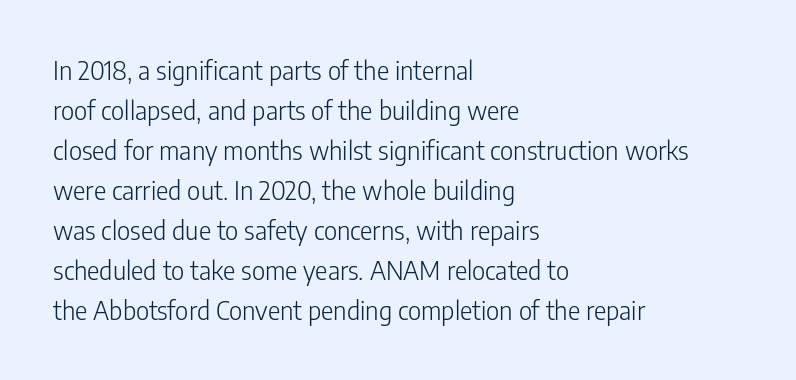
Descender tails drop into unmarked territory. Stroke mass is kept to a normal reading level or below. Default kerning and tracking; the words read as compact shapes. Teacher's note: observe the even left margin — that is flush-left alignment.
